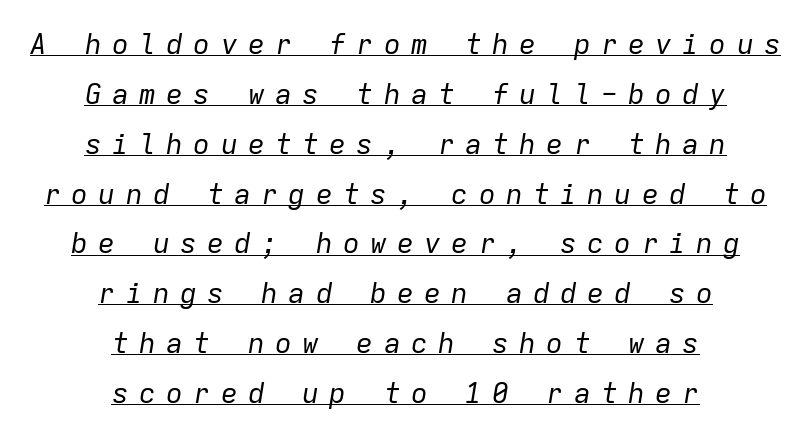
{"italic": "yes", "lean": "right", "slant_degrees": 9, "bold": "no", "weight": "regular", "width": "normal", "stroke_contrast": "low", "x_height": "medium", "monospaced": "yes", "underline": "yes", "align": "center", "line_spacing_ratio": 1.78, "letter_spacing": "wide", "letter_spacing_em": 0.37, "glyph_px": 28}
